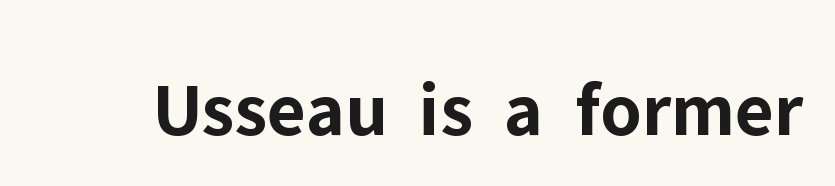
The image shows 78 px bold sans-serif type, upright; set normal letter spacing, not underlined; low stroke contrast and a medium x-height.
